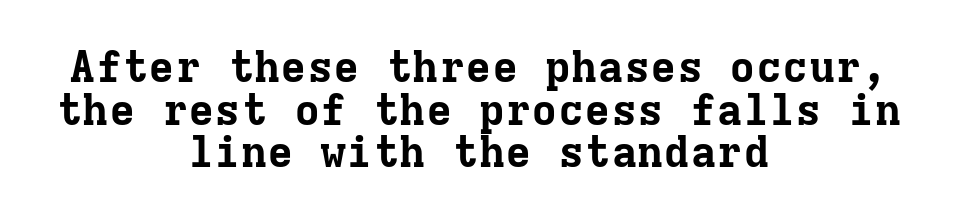
Q: Is the text bold? A: Yes.
Q: Is the text italic (slanted)? A: No, it is upright.
Q: Is the typeface a serif or a sans-serif typeface? A: Serif.
Q: Is the text underlined? A: No.
Q: How is the paragraph aligned? A: Centered.
Q: Is the spacing between letters normal or unusually wide? A: Normal.
Q: Is the spacing between lines tight, normal or loose? A: Tight.
Q: Width (condensed, normal, or wide)? A: Normal.
Q: Stroke contrast? A: Low.
Q: x-height? A: Medium.
Q: Monospaced? A: Yes.
